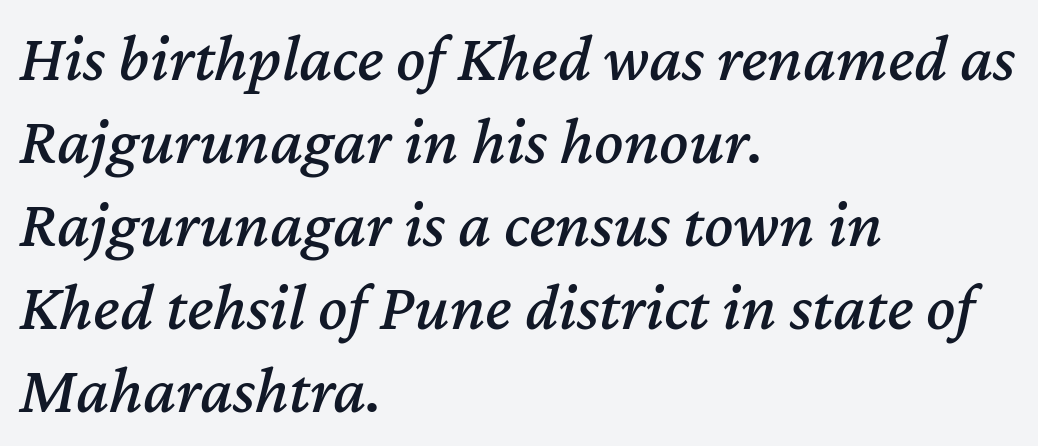
The letters sit at their default tracking, neither squeezed nor spread. The letters advance in unequal steps, a hallmark of proportional type. In terms of posture, this sample is oblique. Nobody drew a line under any word here. Is the block centered? No — it sits flush against the left margin.
